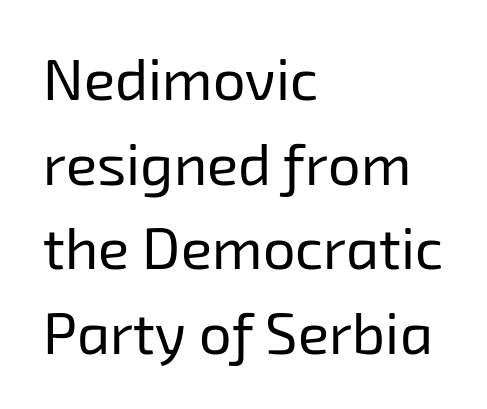
{"serif": "no", "bold": "no", "weight": "regular", "width": "normal", "stroke_contrast": "low", "x_height": "medium", "monospaced": "no", "underline": "no", "align": "left", "line_spacing": "normal", "line_spacing_ratio": 1.46, "letter_spacing": "normal", "letter_spacing_em": 0.0, "glyph_px": 58}
